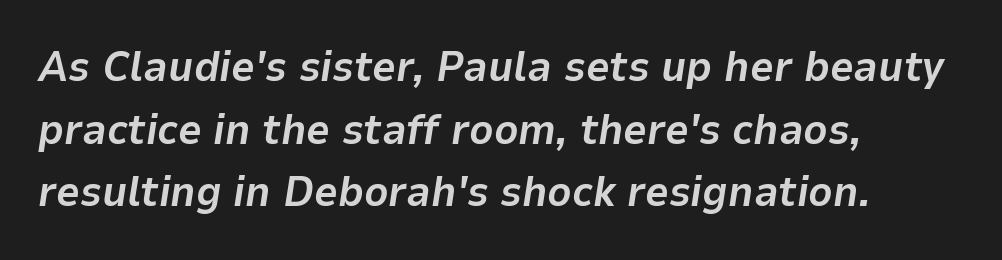
The image shows 42 px bold type, italic (leaning right); set left-aligned, normal line spacing (1.49x), normal letter spacing, not underlined; low stroke contrast and a medium x-height.
